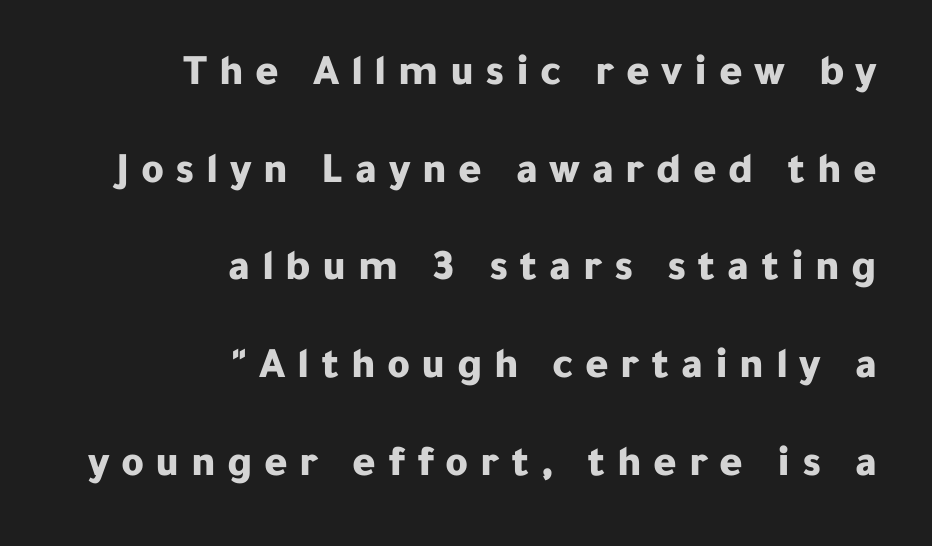
The image shows 44 px bold sans-serif type, upright; set right-aligned, loose line spacing (2.22x), unusually wide letter spacing (+0.26 em), not underlined; low stroke contrast and a medium x-height.
